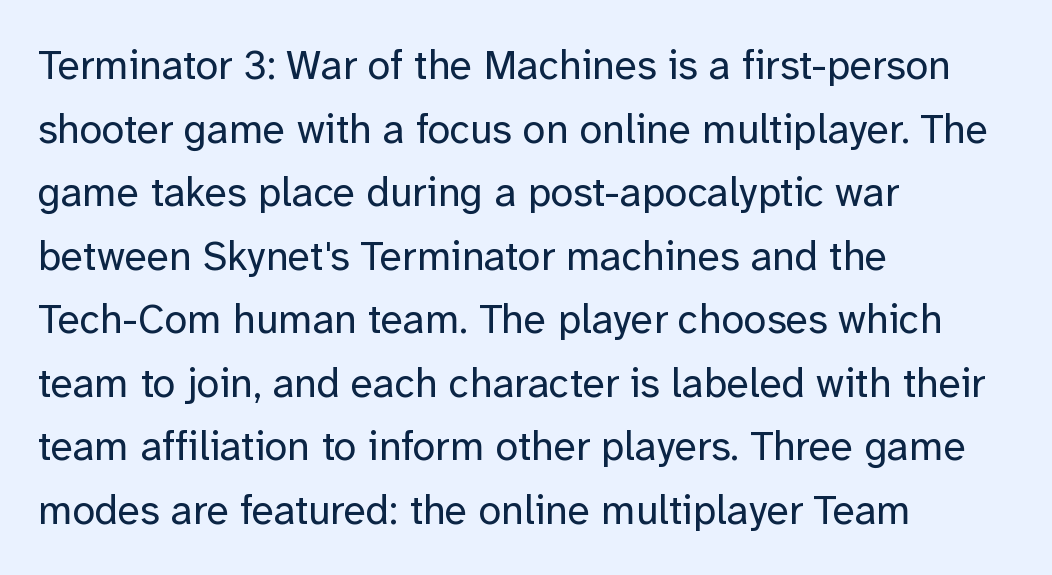
Q: Is the text bold? A: No.
Q: Is the text italic (slanted)? A: No, it is upright.
Q: Is the typeface a serif or a sans-serif typeface? A: Sans-serif.
Q: Is the text underlined? A: No.
Q: How is the paragraph aligned? A: Left-aligned.
Q: Is the spacing between letters normal or unusually wide? A: Normal.
Q: Is the spacing between lines tight, normal or loose? A: Normal.
Q: Width (condensed, normal, or wide)? A: Normal.
Q: Stroke contrast? A: Low.
Q: x-height? A: Medium.
Q: Monospaced? A: No.
